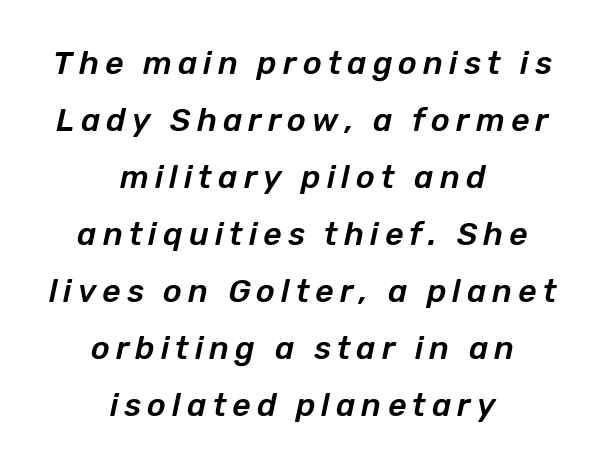
The image shows 32 px text type, italic (leaning right); set centered, line spacing 1.78x, not underlined; low stroke contrast and a medium x-height.
